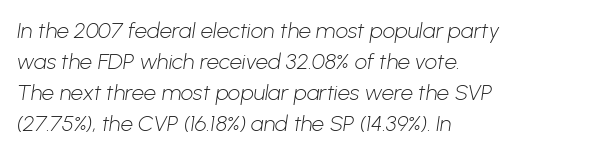
Q: Is the text bold? A: No.
Q: Is the text underlined? A: No.
Q: How is the paragraph aligned? A: Left-aligned.
Q: Is the spacing between letters normal or unusually wide? A: Normal.
Q: Is the spacing between lines tight, normal or loose? A: Normal.
